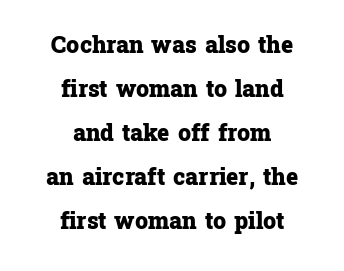
The image shows 23 px bold type, upright; set centered, loose line spacing (1.91x), normal letter spacing, not underlined.
